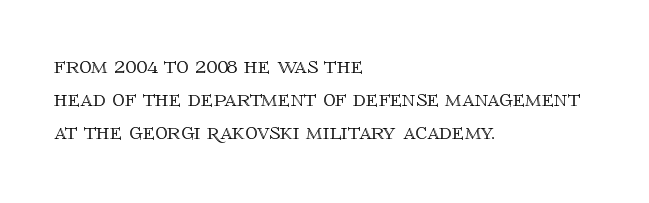
Q: Is the text italic (slanted)? A: No, it is upright.
Q: Is the text underlined? A: No.
Q: How is the paragraph aligned? A: Left-aligned.
Q: Is the spacing between letters normal or unusually wide? A: Normal.
Q: Is the spacing between lines tight, normal or loose? A: Normal.
